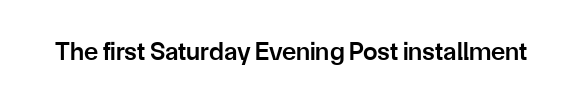
{"italic": "no", "bold": "semi", "underline": "no", "letter_spacing": "normal", "letter_spacing_em": 0.0, "glyph_px": 26}
